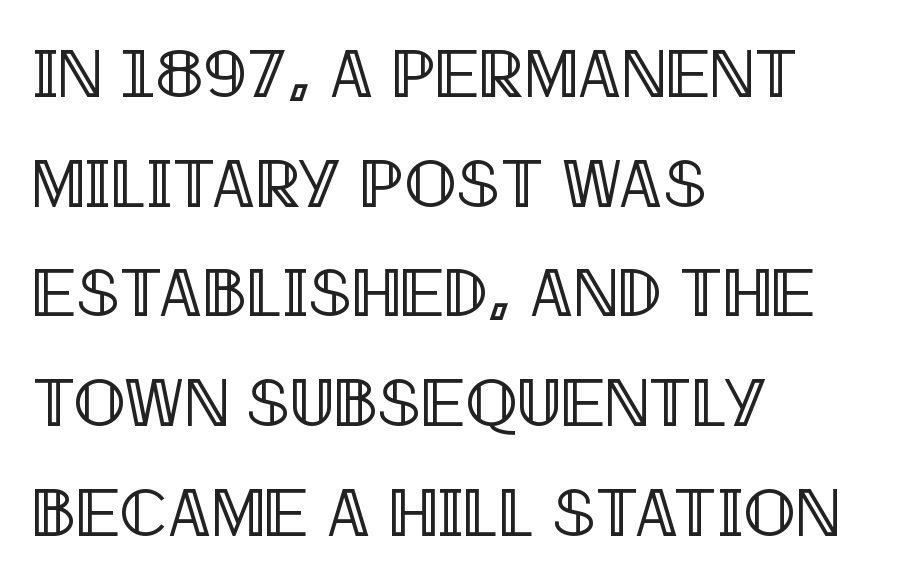
{"italic": "no", "width": "condensed", "x_height": "large", "monospaced": "no", "underline": "no", "align": "left", "line_spacing": "normal", "line_spacing_ratio": 1.59, "letter_spacing": "normal", "letter_spacing_em": 0.0, "glyph_px": 69}
